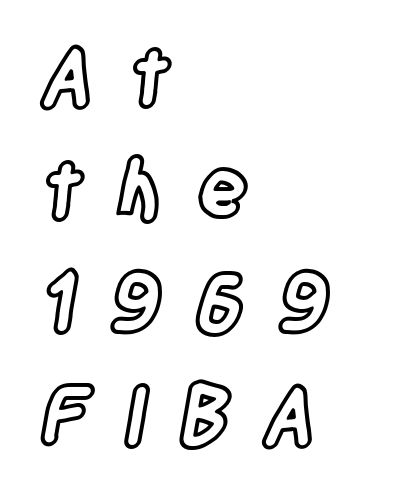
The image shows 79 px condensed type; set left-aligned, normal line spacing (1.43x), unusually wide letter spacing (+0.43 em), not underlined; a large x-height.
